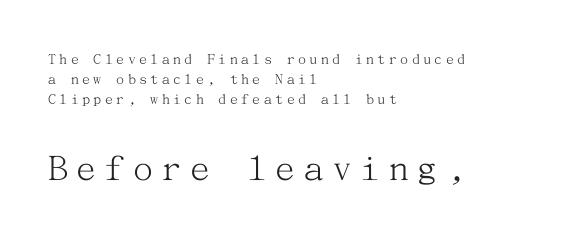
Descenders are the only things crossing below the line. The letters are spread apart with noticeably loose tracking. The letterforms sit at book weight or below. Yep, those are serifs on the letters. Style check: upright. The lines are quadded left.
